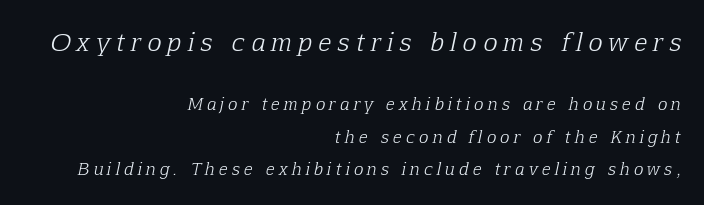
The image shows 24 px text type, italic (leaning right); set right-aligned, loose line spacing (2.04x), unusually wide letter spacing (+0.27 em), not underlined; the first (top) block is 1.5x larger.
